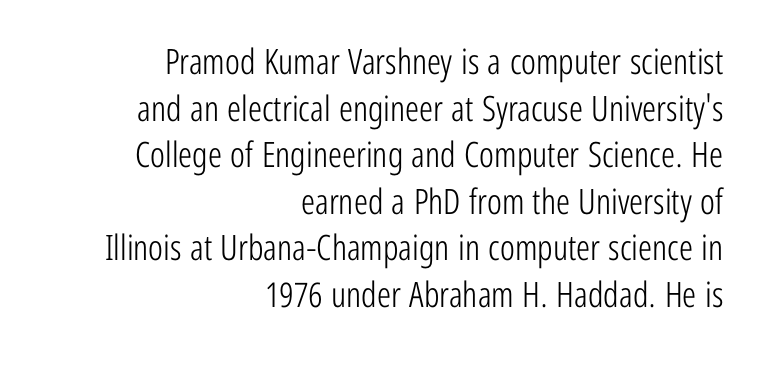
The baseline area is clear. Notice how descenders clear the ascenders below comfortably — that's standard leading. Nobody touched the tracking dial on this one. The characters display no serif detailing; their extremities are plain. The ragged edge is on the left, which tells us the setting is flush right.
